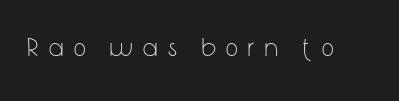
{"italic": "no", "bold": "no", "underline": "no", "letter_spacing": "wide", "letter_spacing_em": 0.41, "glyph_px": 26}
